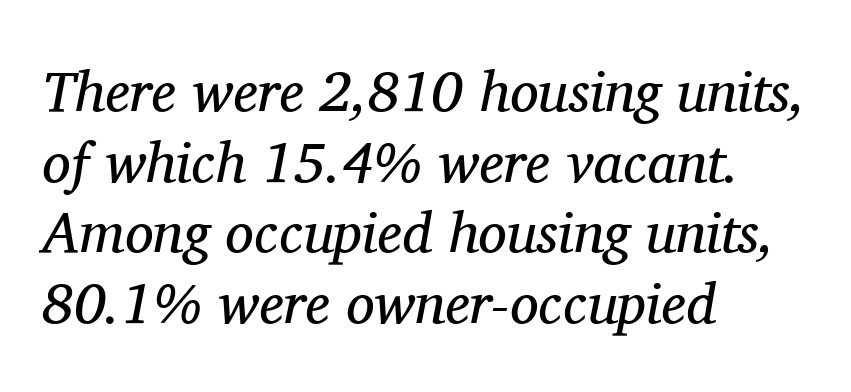
Q: Is the text bold? A: No.
Q: Is the text italic (slanted)? A: Yes, it leans right by about 11 degrees.
Q: Is the typeface a serif or a sans-serif typeface? A: Serif.
Q: Is the text underlined? A: No.
Q: How is the paragraph aligned? A: Left-aligned.
Q: Is the spacing between letters normal or unusually wide? A: Normal.
Q: Width (condensed, normal, or wide)? A: Normal.
Q: Stroke contrast? A: Medium.
Q: x-height? A: Medium.
Q: Monospaced? A: No.
